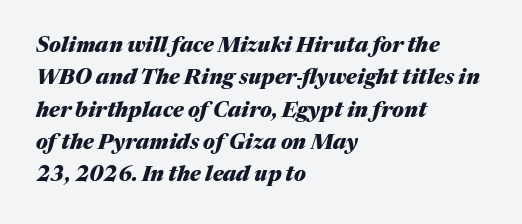
{"italic": "yes", "lean": "right", "slant_degrees": 17, "bold": "yes", "underline": "no", "align": "left", "line_spacing": "normal", "line_spacing_ratio": 1.54, "letter_spacing": "normal", "letter_spacing_em": 0.0, "glyph_px": 21}
